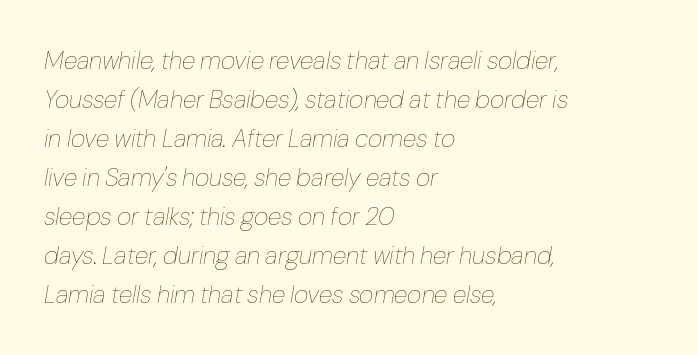
The image shows 25 px text type, italic (leaning right); set left-aligned, normal line spacing (1.56x), normal letter spacing, not underlined.
